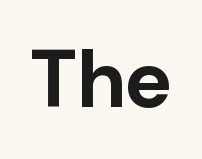
{"serif": "no", "italic": "no", "bold": "yes", "weight": "bold", "width": "normal", "stroke_contrast": "low", "x_height": "medium", "monospaced": "no", "underline": "no", "letter_spacing": "normal", "letter_spacing_em": 0.0, "glyph_px": 80}
